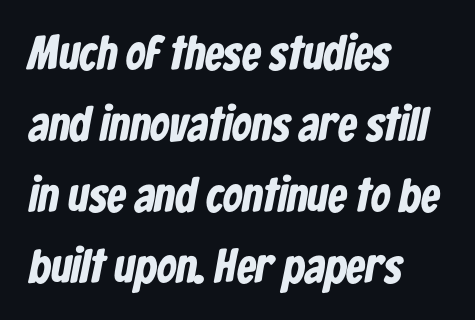
The image shows 48 px bold, condensed sans-serif type; set left-aligned, normal line spacing (1.48x), normal letter spacing, not underlined; low stroke contrast and a medium x-height.
